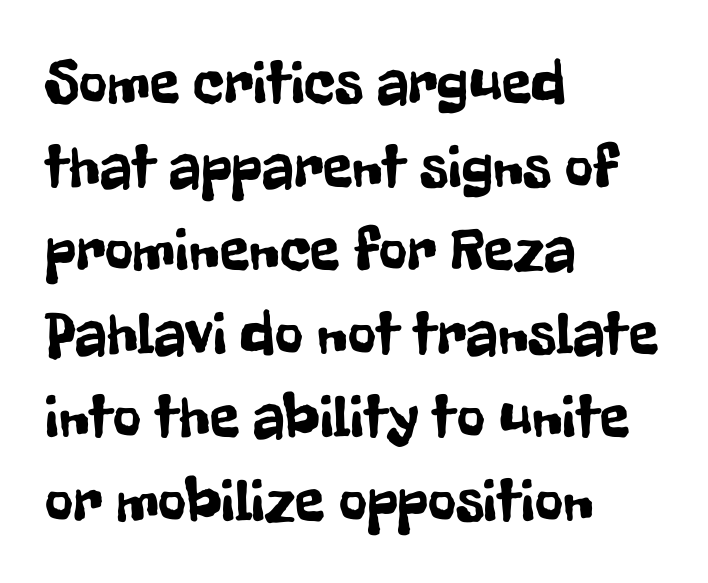
Q: Is the text italic (slanted)? A: No, it is upright.
Q: Is the typeface a serif or a sans-serif typeface? A: Sans-serif.
Q: Is the text underlined? A: No.
Q: How is the paragraph aligned? A: Left-aligned.
Q: Is the spacing between letters normal or unusually wide? A: Normal.
Q: Is the spacing between lines tight, normal or loose? A: Normal.
Q: Width (condensed, normal, or wide)? A: Condensed.
Q: Stroke contrast? A: Low.
Q: x-height? A: Medium.
Q: Monospaced? A: No.
